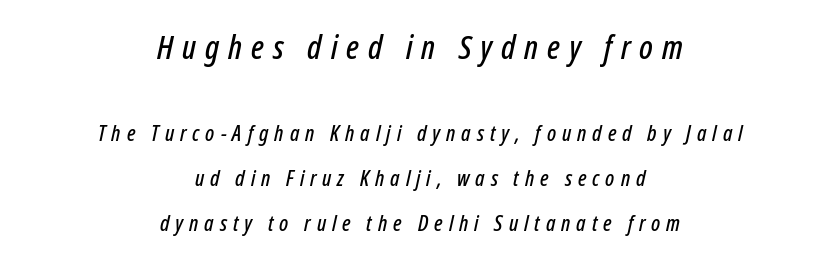
Q: Is the text italic (slanted)? A: Yes, it leans right by about 12 degrees.
Q: Is the text underlined? A: No.
Q: How is the paragraph aligned? A: Centered.
Q: Is the spacing between letters normal or unusually wide? A: Unusually wide.
Q: Is the spacing between lines tight, normal or loose? A: Loose.
Q: Which block of text is set in a larger size, the first (top) or the second (bottom)? A: The first (top) one.
Q: Width (condensed, normal, or wide)? A: Condensed.
Q: Stroke contrast? A: Low.
Q: x-height? A: Medium.
Q: Monospaced? A: No.
